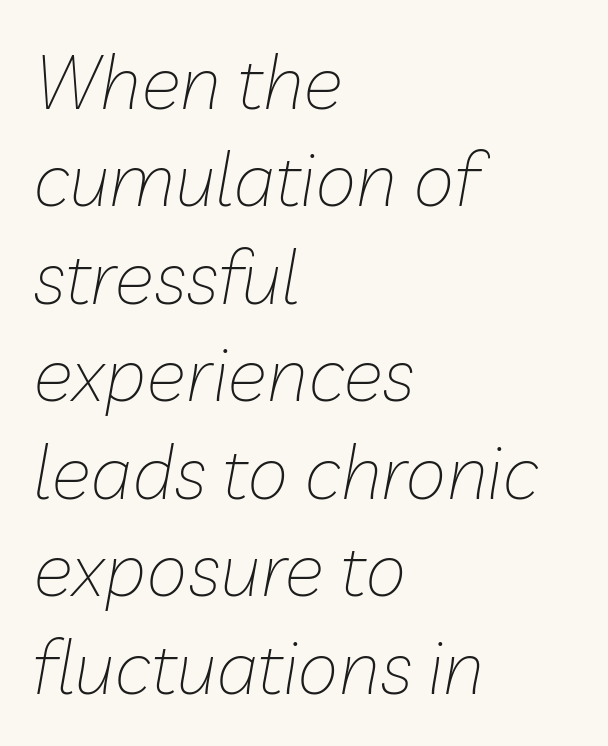
{"italic": "yes", "lean": "right", "slant_degrees": 10, "bold": "no", "weight": "thin", "width": "normal", "stroke_contrast": "low", "x_height": "medium", "monospaced": "no", "underline": "no", "align": "left", "line_spacing": "normal", "line_spacing_ratio": 1.3, "letter_spacing": "normal", "letter_spacing_em": 0.0, "glyph_px": 75}
